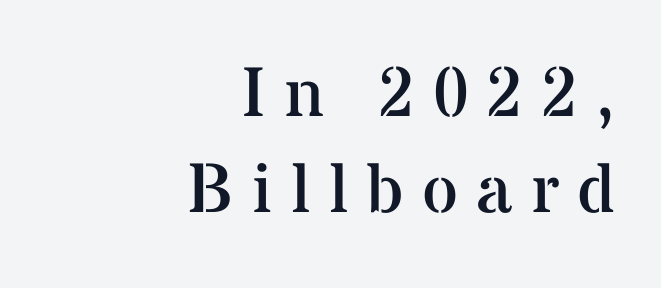
Check where the strokes stop: tiny serifs finish them off. A typesetter would mark this as roman, not italic. Spacing verdict: proportional, widths tailored to each character. Someone cranked the tracking dial way up on this one. If you measured baseline to baseline, you'd find a middling distance. Only glyphs here, with clear space below each row.
